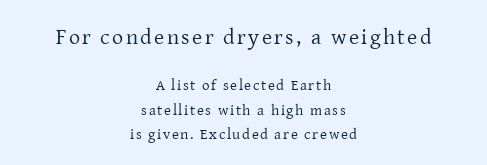
Q: Is the text bold? A: No.
Q: Is the text italic (slanted)? A: No, it is upright.
Q: Is the text underlined? A: No.
Q: How is the paragraph aligned? A: Centered.
Q: Is the spacing between lines tight, normal or loose? A: Normal.
Q: Which block of text is set in a larger size, the first (top) or the second (bottom)? A: The first (top) one.
